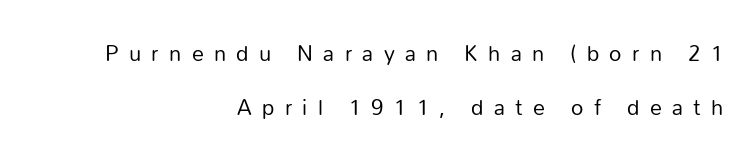
{"italic": "no", "bold": "no", "underline": "no", "align": "right", "line_spacing": "loose", "line_spacing_ratio": 2.25, "letter_spacing": "wide", "letter_spacing_em": 0.43, "glyph_px": 24}
